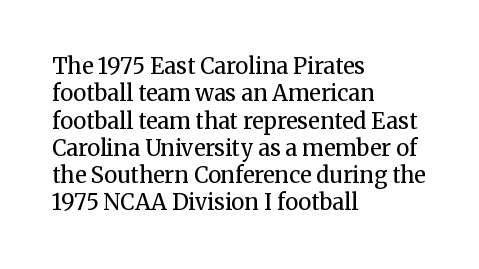
Rendered with straight, roman letterforms. Weight: not bold — regular or lighter. Words appear dense and cohesive because spacing is normal. Horizontal alignment here is leftward, the default for most running prose. A clean baseline with only descenders dipping below it.
